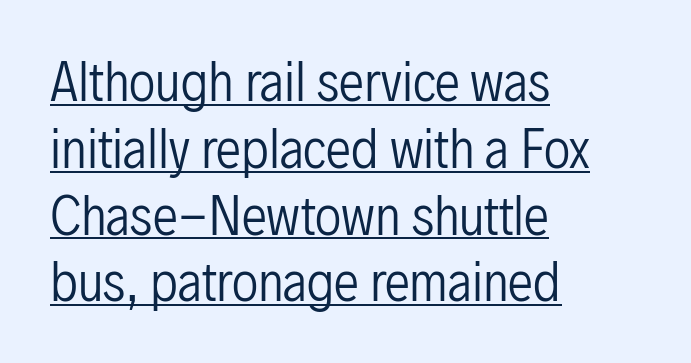
The image shows 51 px regular-weight, condensed sans-serif type, upright; set left-aligned, normal line spacing (1.31x), normal letter spacing, underlined; low stroke contrast and a medium x-height.
